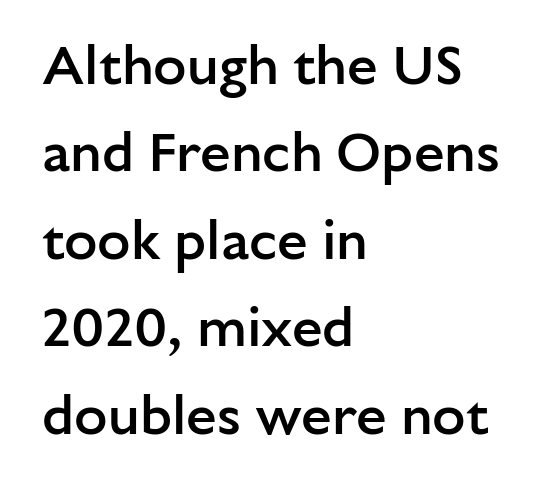
{"serif": "no", "italic": "no", "bold": "semi", "weight": "semibold", "width": "normal", "stroke_contrast": "low", "x_height": "medium", "monospaced": "no", "underline": "no", "align": "left", "line_spacing": "normal", "line_spacing_ratio": 1.59, "letter_spacing": "normal", "letter_spacing_em": 0.0, "glyph_px": 55}
